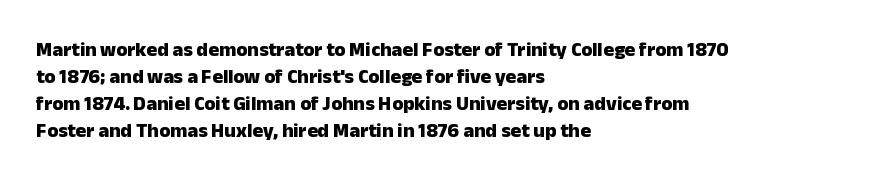
{"italic": "no", "bold": "yes", "underline": "no", "align": "left", "line_spacing": "normal", "line_spacing_ratio": 1.35, "letter_spacing": "normal", "letter_spacing_em": 0.0, "glyph_px": 20}
